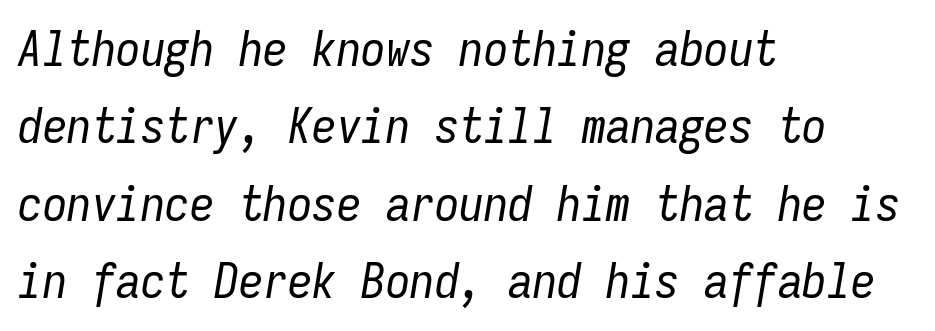
Between one letter and the next there's only the usual sliver of space. The space directly below the letters is spotless. The letters march in equal steps, a hallmark of fixed-pitch type. The font sits on the lighter half of the weight spectrum, regular included. Rendered with sloped, italic letterforms. A classic flush-left, rag-right setting is used for this passage.
